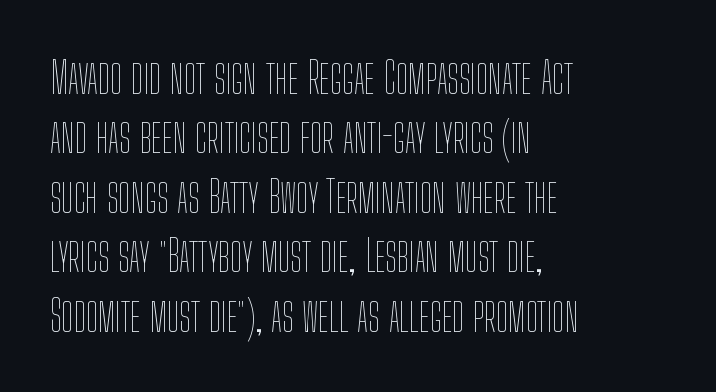
Descenders hang freely into open space. The passage shown stacks its lines at a standard gap. Caption: multi-line text, flush left, ragged right. Think of a printed novel: that variable character pitch is what you see here. Weight: not bold — regular or lighter. The letters stand straight up with perfectly vertical stems.
